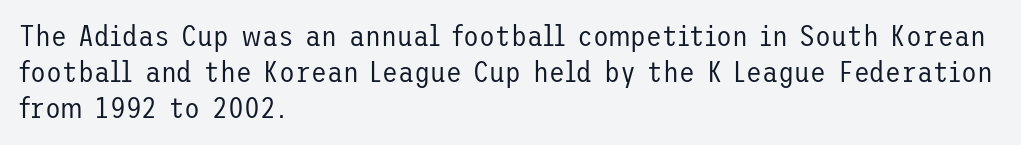
{"serif": "no", "italic": "no", "bold": "no", "weight": "regular", "width": "normal", "stroke_contrast": "low", "x_height": "medium", "underline": "no", "align": "left", "line_spacing": "normal", "line_spacing_ratio": 1.25, "letter_spacing": "normal", "letter_spacing_em": 0.0, "glyph_px": 29}
